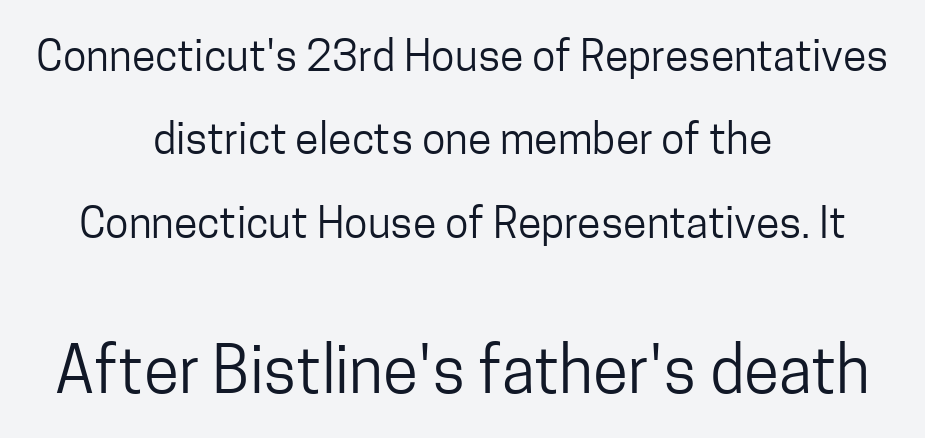
The image shows 64 px regular-weight, condensed sans-serif type, upright; set centered, loose line spacing (1.94x), normal letter spacing, not underlined; the second (bottom) block is 1.49x larger; low stroke contrast and a medium x-height.
